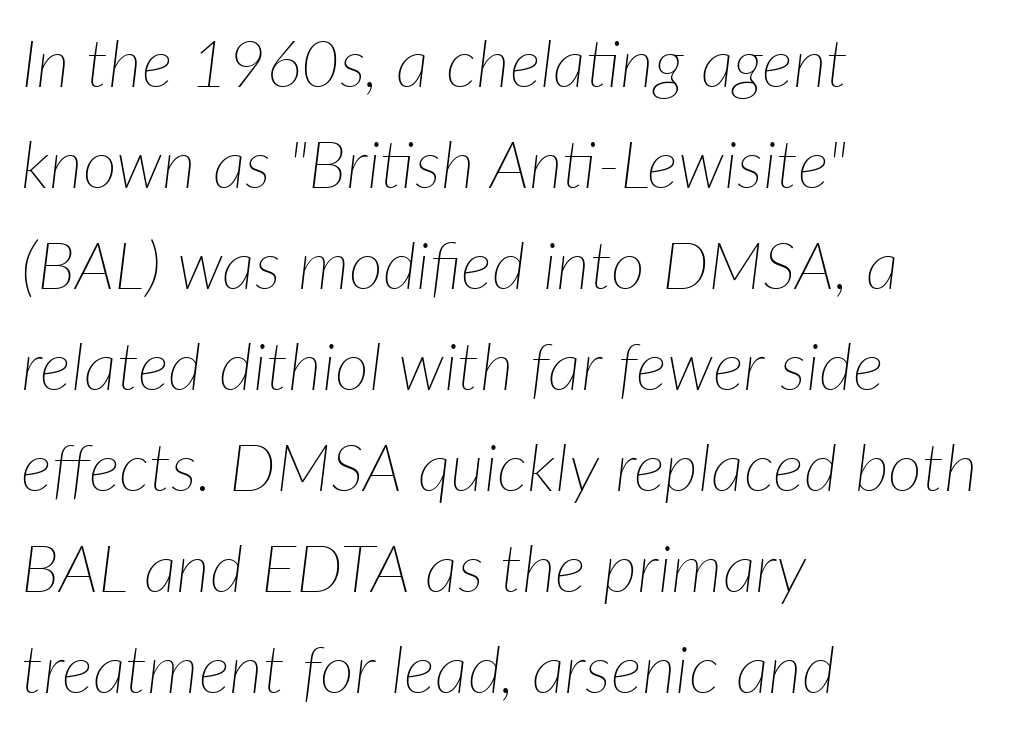
The image shows 66 px thin type, italic (leaning right); set left-aligned, normal line spacing (1.53x), normal letter spacing, not underlined; low stroke contrast and a medium x-height.
